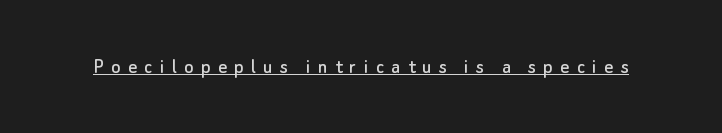
Q: Is the text italic (slanted)? A: No, it is upright.
Q: Is the text underlined? A: Yes.
Q: Is the spacing between letters normal or unusually wide? A: Unusually wide.
